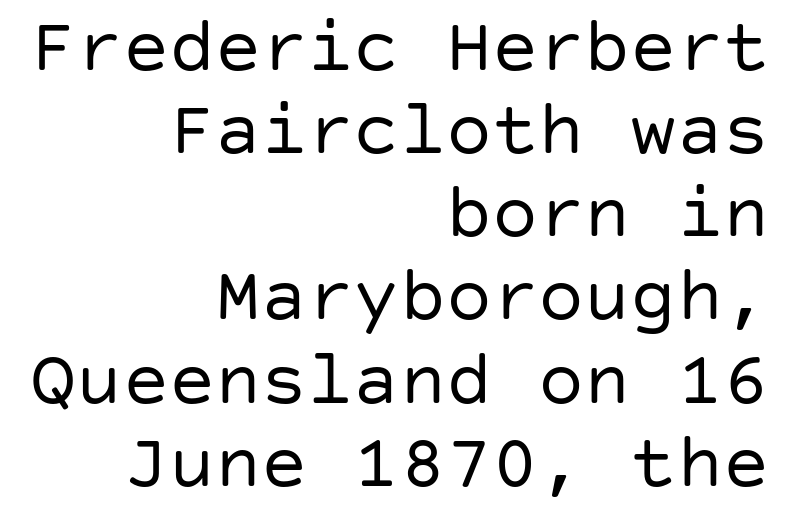
Q: Is the text bold? A: No.
Q: Is the text italic (slanted)? A: No, it is upright.
Q: Is the typeface a serif or a sans-serif typeface? A: Sans-serif.
Q: Is the text underlined? A: No.
Q: How is the paragraph aligned? A: Right-aligned.
Q: Is the spacing between letters normal or unusually wide? A: Normal.
Q: Is the spacing between lines tight, normal or loose? A: Tight.
Q: Width (condensed, normal, or wide)? A: Normal.
Q: Stroke contrast? A: Low.
Q: x-height? A: Large.
